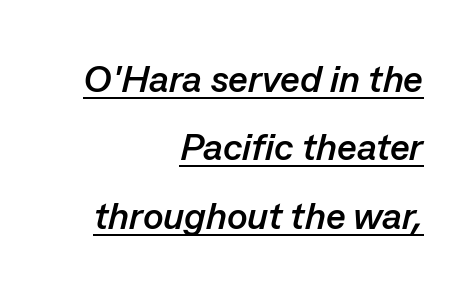
The passage shown leans; its letterforms are oblique. Every word sits above its own underline. Alignment: flush right. Weight: bold. Proportional: the letters do not fall into vertical columns. The line texture is even and compact thanks to regular tracking.
